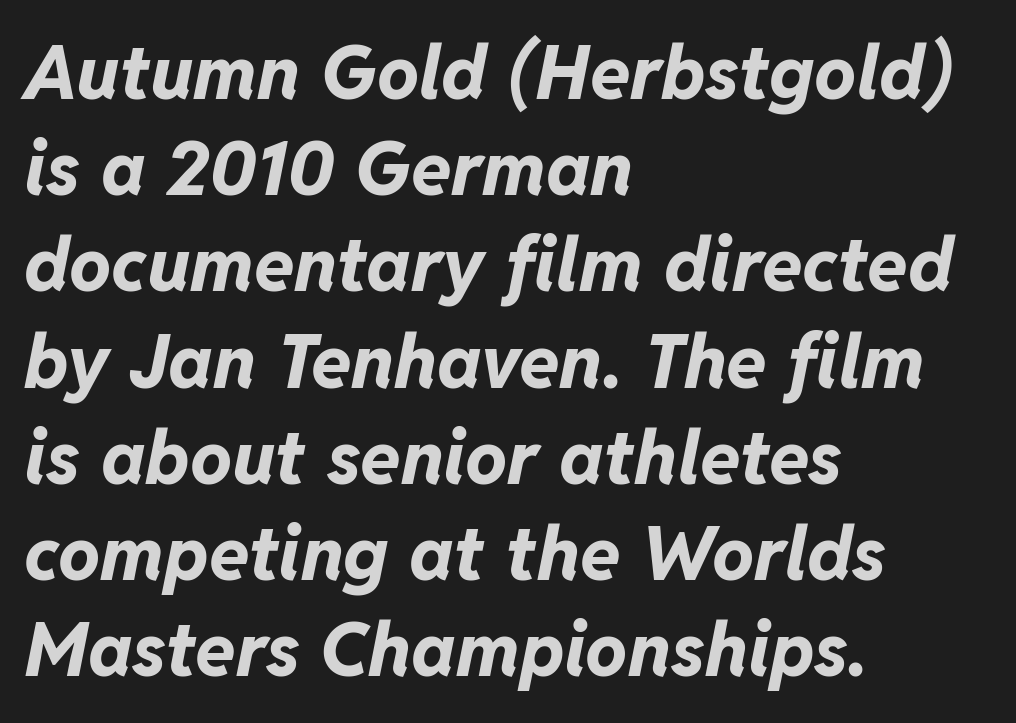
The image shows 74 px bold type, italic (leaning right); set left-aligned, normal line spacing (1.3x), normal letter spacing, not underlined; low stroke contrast and a medium x-height.
